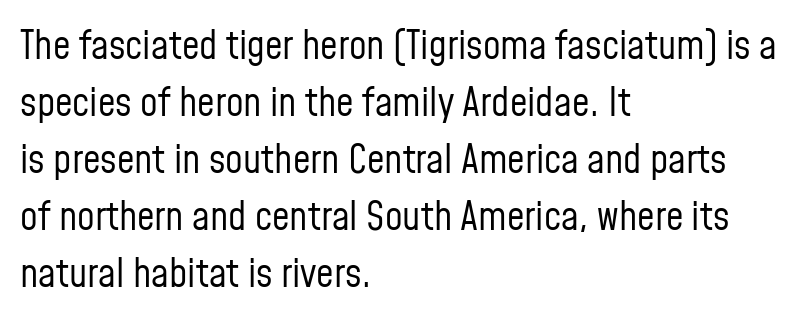
The image shows 39 px regular-weight, condensed sans-serif type, upright; set left-aligned, normal line spacing (1.46x), normal letter spacing, not underlined; low stroke contrast and a medium x-height.
